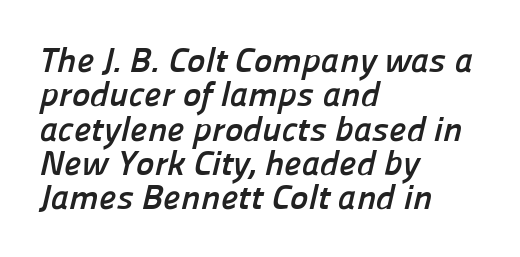
Line starts are locked; line ends wander. Does the leading feel generous? Not at all — it's pinched. Typesetter's note: full bold, strokes at maximum text heaviness. Students, note that the glyphs here touch the page at normal intervals.
